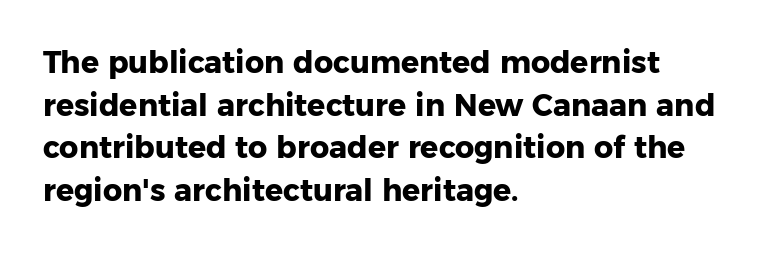
Does the leading feel generous? No, just average. The passage shown has conventional tracking throughout. Grotesque or geometric, the face here clearly has no serifs. Teacher's note: observe the even left margin — that is flush-left alignment. As a designer I'd log this as weight 700, bold. Underline: absent.
